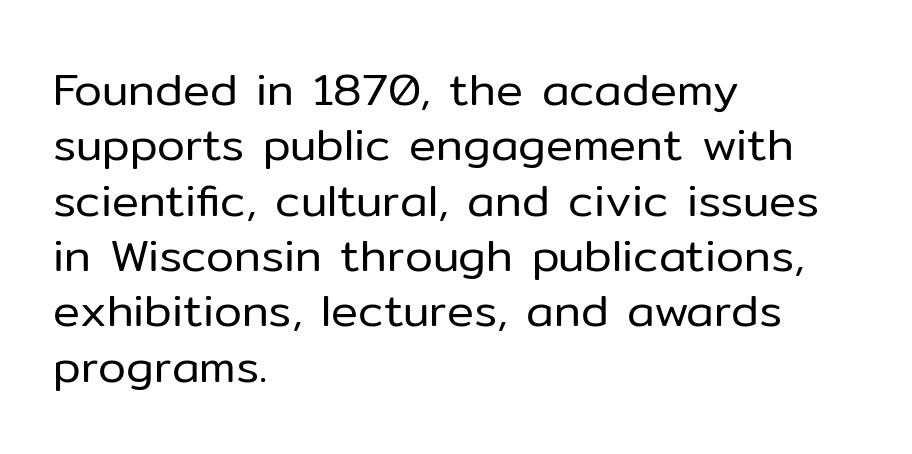
The image shows 45 px regular-weight sans-serif type, upright; set left-aligned, line spacing 1.23x, normal letter spacing, not underlined; low stroke contrast and a medium x-height.
